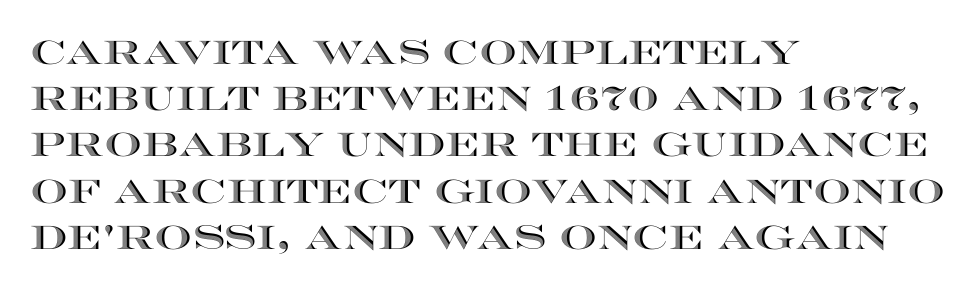
{"italic": "no", "width": "wide", "x_height": "large", "monospaced": "no", "underline": "no", "align": "left", "line_spacing": "normal", "line_spacing_ratio": 1.4, "letter_spacing": "normal", "letter_spacing_em": 0.0, "glyph_px": 33}
